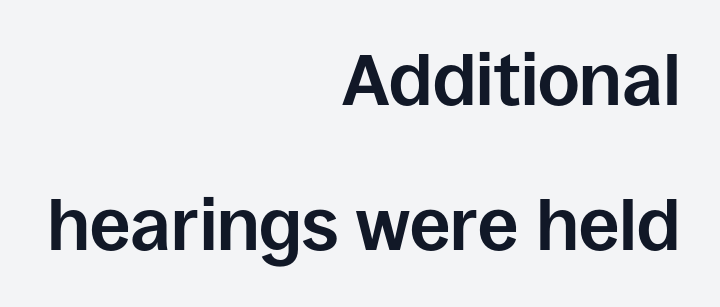
{"serif": "no", "italic": "no", "bold": "yes", "weight": "bold", "width": "normal", "stroke_contrast": "low", "x_height": "large", "monospaced": "no", "underline": "no", "align": "right", "line_spacing": "loose", "line_spacing_ratio": 2.02, "letter_spacing": "normal", "letter_spacing_em": 0.0, "glyph_px": 72}
